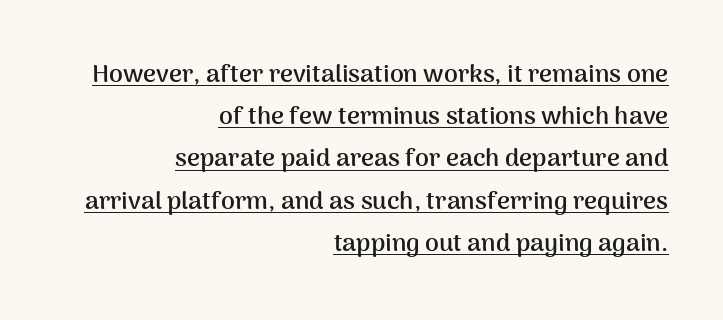
{"italic": "no", "bold": "yes", "underline": "yes", "align": "right", "line_spacing": "normal", "line_spacing_ratio": 1.69, "letter_spacing": "normal", "letter_spacing_em": 0.0, "glyph_px": 25}
